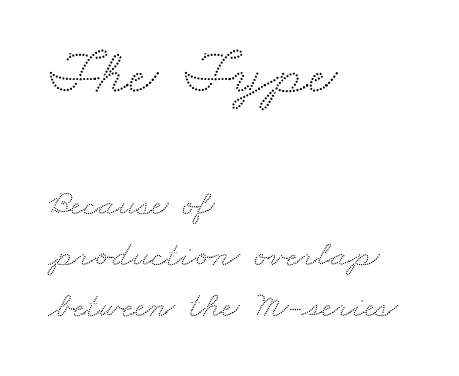
{"serif": "yes", "width": "wide", "stroke_contrast": "medium", "x_height": "small", "monospaced": "no", "underline": "no", "align": "left", "line_spacing": "normal", "line_spacing_ratio": 1.38, "letter_spacing": "normal", "letter_spacing_em": 0.0, "larger_block": "first", "size_ratio": 1.73, "glyph_px": 64}
